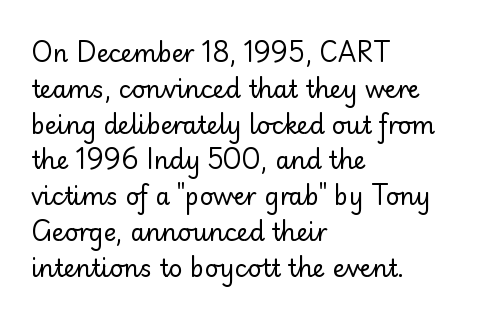
The setting favours the left margin, as ordinary paragraphs usually do. Upright lettering throughout. Letter spacing: default. No chunkiness to these letters — they're not bold.
